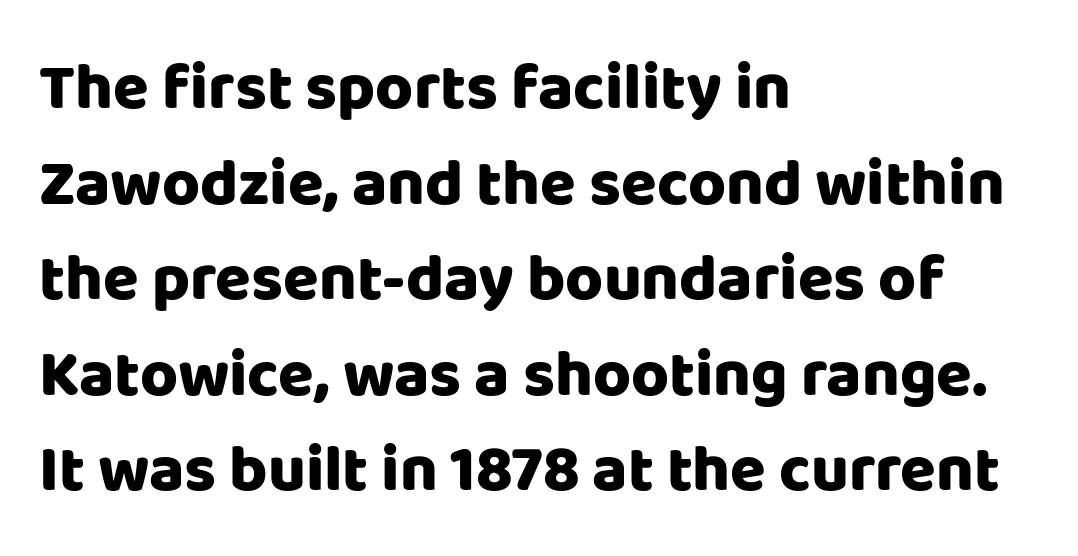
The image shows 65 px heavy sans-serif type, upright; set left-aligned, normal line spacing (1.47x), normal letter spacing, not underlined; low stroke contrast and a large x-height.
